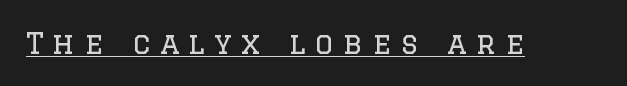
Q: Is the text bold? A: No.
Q: Is the text italic (slanted)? A: No, it is upright.
Q: Is the typeface a serif or a sans-serif typeface? A: Serif.
Q: Is the text underlined? A: Yes.
Q: Is the spacing between letters normal or unusually wide? A: Unusually wide.
Q: Width (condensed, normal, or wide)? A: Normal.
Q: Stroke contrast? A: Low.
Q: x-height? A: Large.
Q: Monospaced? A: No.
